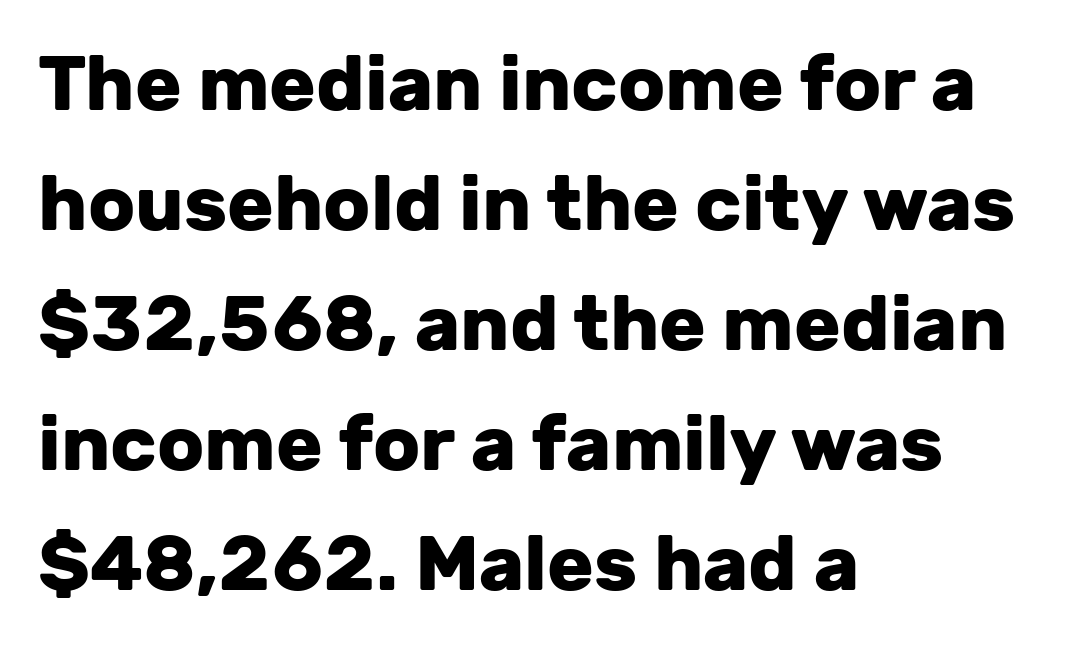
The rows are spaced the way most documents space them. Varying glyph widths throughout — classic text-font behaviour. When letters stand straight like this, we call the style roman or upright. Is this a sans? Yes — the strokes have no serifs. The zone under the glyphs is completely vacant.
